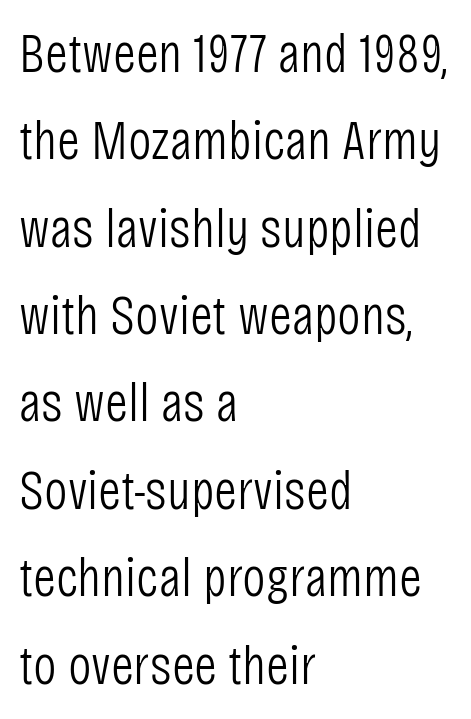
{"serif": "no", "italic": "no", "bold": "no", "weight": "light", "width": "condensed", "stroke_contrast": "low", "x_height": "large", "monospaced": "no", "underline": "no", "align": "left", "line_spacing": "normal", "line_spacing_ratio": 1.56, "letter_spacing": "normal", "letter_spacing_em": 0.0, "glyph_px": 56}
